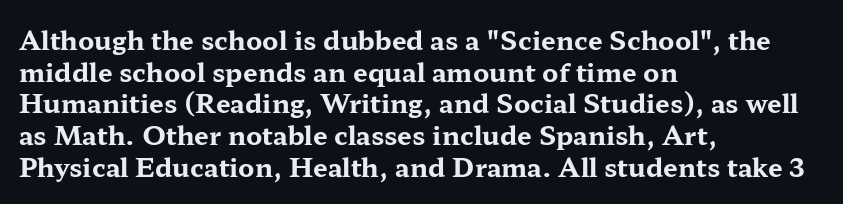
The image shows 26 px bold type, upright; set left-aligned, line spacing 1.22x, normal letter spacing, not underlined.
